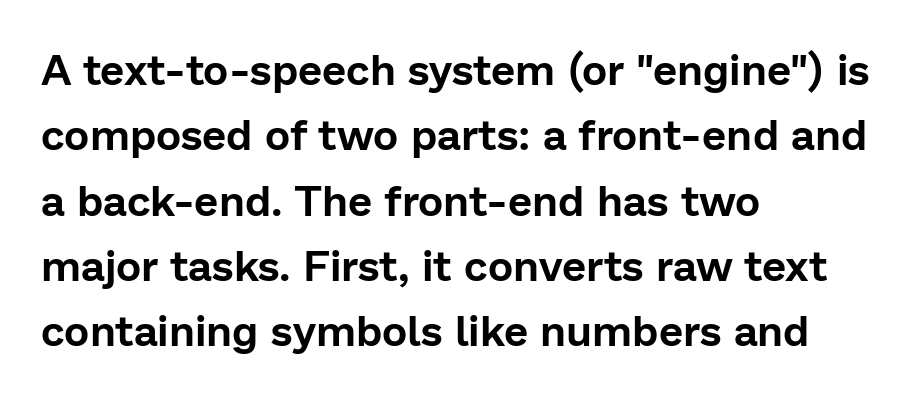
Q: Is the text italic (slanted)? A: No, it is upright.
Q: Is the typeface a serif or a sans-serif typeface? A: Sans-serif.
Q: Is the text underlined? A: No.
Q: How is the paragraph aligned? A: Left-aligned.
Q: Is the spacing between letters normal or unusually wide? A: Normal.
Q: Is the spacing between lines tight, normal or loose? A: Normal.
Q: Width (condensed, normal, or wide)? A: Normal.
Q: Stroke contrast? A: Low.
Q: x-height? A: Medium.
Q: Monospaced? A: No.
